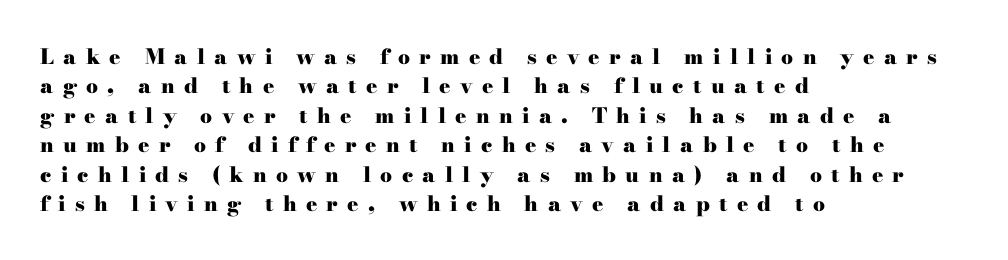
The image shows 21 px bold type, upright; set left-aligned, normal line spacing (1.4x), unusually wide letter spacing (+0.44 em), not underlined.
